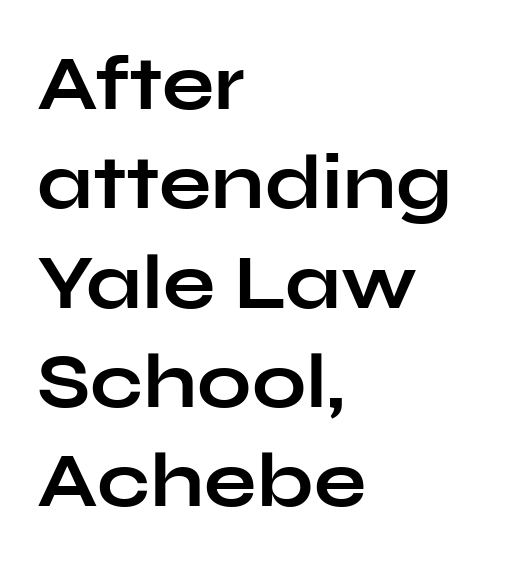
The rendering uses natural spacing where letterforms have individual widths. The tracking reads as untouched default to a designer's eye. Stroke terminals: plain, sans-serif. You'd pick this weight for a headline — it's a proper bold.
